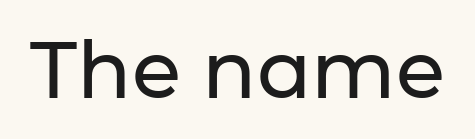
{"serif": "no", "italic": "no", "width": "normal", "stroke_contrast": "low", "x_height": "medium", "monospaced": "no", "underline": "no", "letter_spacing": "normal", "letter_spacing_em": 0.0, "glyph_px": 80}
